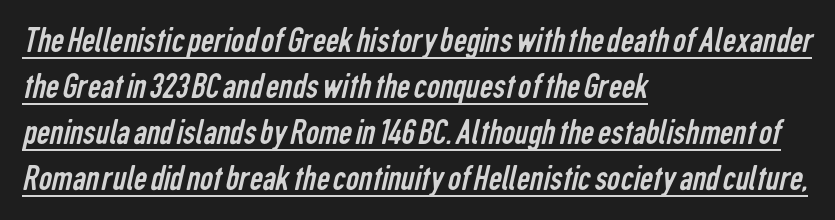
Look at the tracking — it's just the regular setting, nothing added. The typesetter has applied underlining to the passage shown. Spacing verdict: proportional, widths tailored to each character. The letters carry no serifs — their stems end cleanly without finishing strokes. The typesetting does not lean heavy: it is not bold. Reading down the block, your eye returns to a fixed left position each line.
